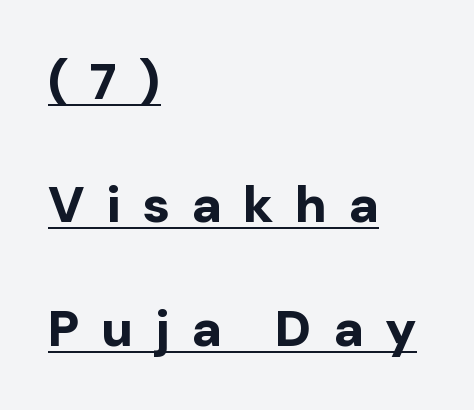
{"serif": "no", "italic": "no", "bold": "yes", "weight": "bold", "width": "normal", "stroke_contrast": "low", "x_height": "medium", "monospaced": "no", "underline": "yes", "align": "left", "line_spacing": "loose", "line_spacing_ratio": 2.42, "letter_spacing": "wide", "letter_spacing_em": 0.42, "glyph_px": 51}
